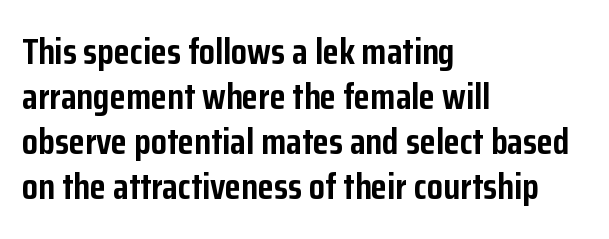
A typesetter would call this zero additional tracking. This is sans-serif lettering, the kind often seen on screens and signage. This is heavy type, rendered in bold. The lettering holds an erect, upright posture throughout. The specimen omits any rule beneath the text block's lines. Each letter keeps its own natural width here, so spacing adapts to shape.
